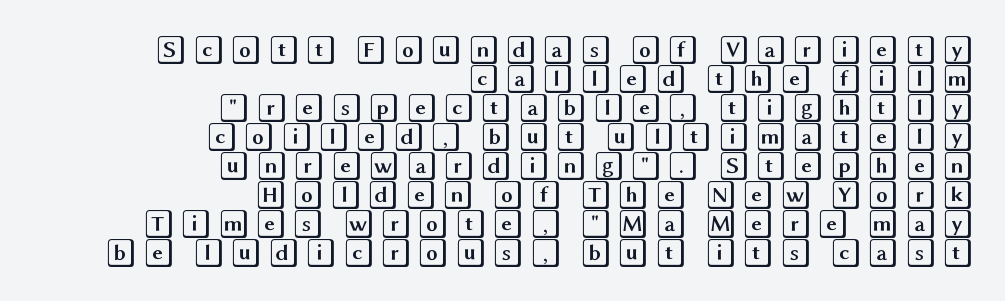
Q: Is the text italic (slanted)? A: No, it is upright.
Q: Is the text underlined? A: No.
Q: How is the paragraph aligned? A: Right-aligned.
Q: Is the spacing between lines tight, normal or loose? A: Tight.
Q: Width (condensed, normal, or wide)? A: Wide.
Q: x-height? A: Large.
